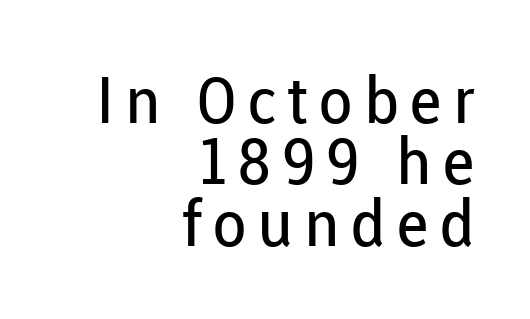
The lettering holds an erect, upright posture throughout. This block would grow much taller if given ordinary leading; it's compressed now. The letters advance in unequal steps, a hallmark of proportional type. The rag falls on the left side of this text block.
